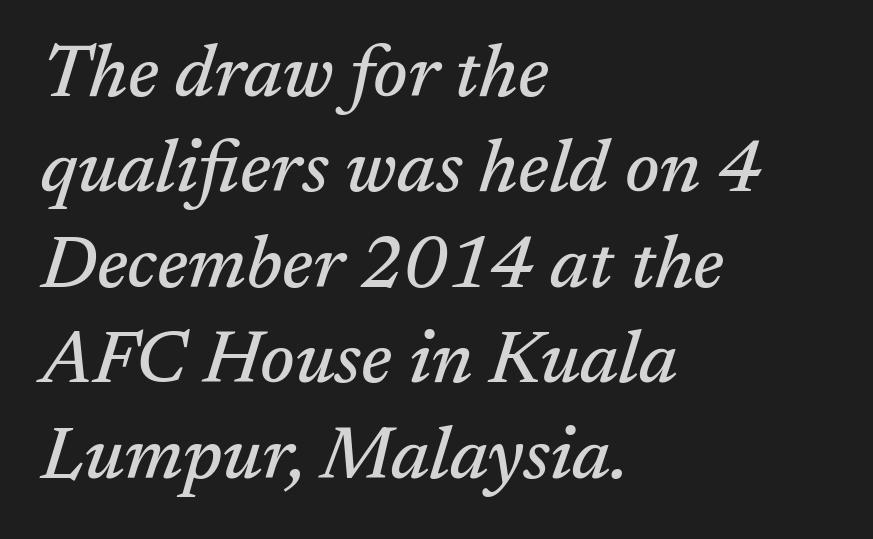
The image shows 74 px serif type, italic (leaning right); set left-aligned, normal line spacing (1.29x), normal letter spacing, not underlined; medium stroke contrast and a medium x-height.
